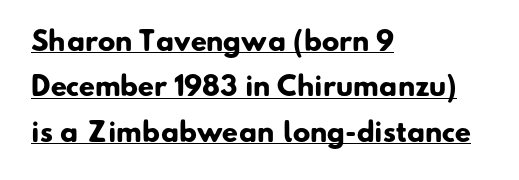
{"bold": "yes", "underline": "yes", "align": "left", "line_spacing_ratio": 1.75, "letter_spacing": "normal", "letter_spacing_em": 0.0, "glyph_px": 26}
